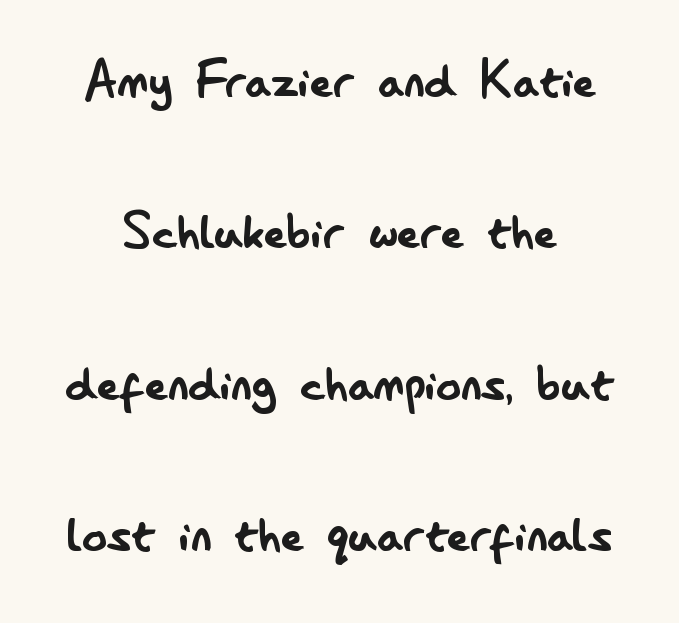
Q: Is the text bold? A: No.
Q: Is the text italic (slanted)? A: No, it is upright.
Q: Is the typeface a serif or a sans-serif typeface? A: Sans-serif.
Q: Is the text underlined? A: No.
Q: How is the paragraph aligned? A: Centered.
Q: Is the spacing between letters normal or unusually wide? A: Normal.
Q: Is the spacing between lines tight, normal or loose? A: Loose.
Q: Width (condensed, normal, or wide)? A: Condensed.
Q: Stroke contrast? A: Low.
Q: x-height? A: Small.
Q: Monospaced? A: No.
